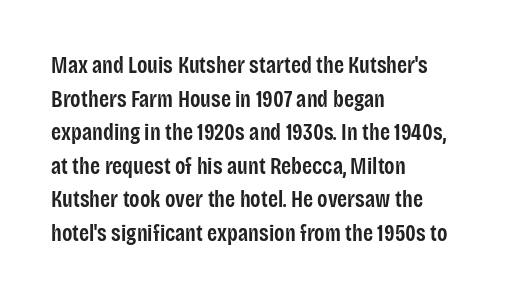
{"italic": "no", "bold": "semi", "underline": "no", "align": "left", "line_spacing": "normal", "line_spacing_ratio": 1.46, "letter_spacing": "normal", "letter_spacing_em": 0.0, "glyph_px": 23}
